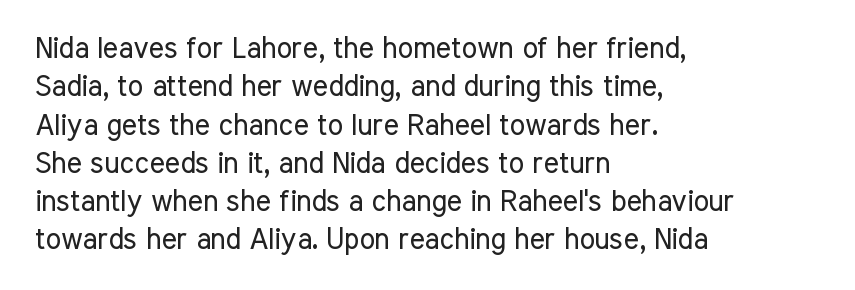
Characters follow at the spacing the type designer built in. Looks like regular typesetting: each glyph gets only the width it needs. Line spacing here is normal. Reading down the block, your eye returns to a fixed left position each line. Quick note: not italic, upright.
